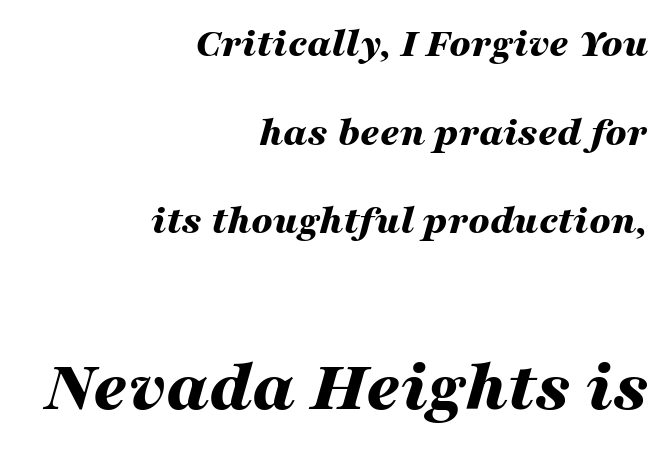
Q: Is the text bold? A: Yes.
Q: Is the text italic (slanted)? A: Yes, it leans right by about 16 degrees.
Q: Is the text underlined? A: No.
Q: How is the paragraph aligned? A: Right-aligned.
Q: Is the spacing between letters normal or unusually wide? A: Normal.
Q: Is the spacing between lines tight, normal or loose? A: Loose.
Q: Which block of text is set in a larger size, the first (top) or the second (bottom)? A: The second (bottom) one.
Q: Width (condensed, normal, or wide)? A: Wide.
Q: Stroke contrast? A: Medium.
Q: x-height? A: Medium.
Q: Monospaced? A: No.
